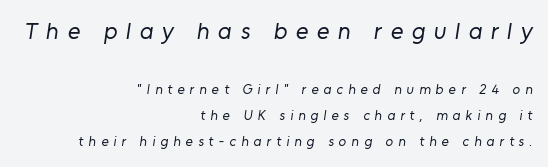
The rendering shrinks the type as you move from the upper chunk to the lower. A clean baseline with only descenders dipping below it. This reads as an unemphasized weight, regular at the heaviest. What stands out about the letter spacing? Its width — letters are far apart. Typeset ragged left — the right edge is the straight one.
